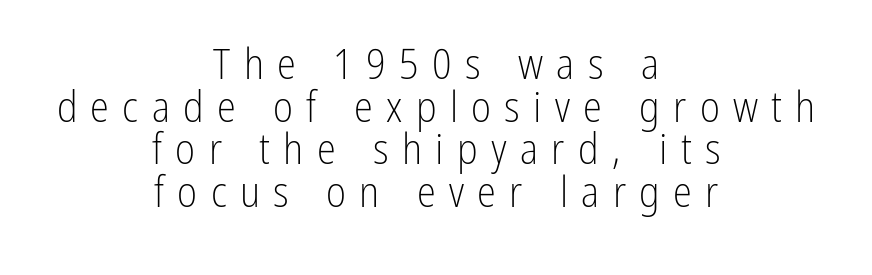
The image shows 43 px light, condensed sans-serif type, upright; set centered, tight line spacing (0.99x), unusually wide letter spacing (+0.31 em), not underlined; low stroke contrast and a medium x-height.
